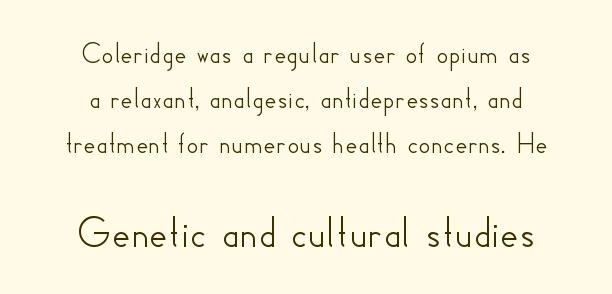
Q: Is the text italic (slanted)? A: No, it is upright.
Q: Is the typeface a serif or a sans-serif typeface? A: Sans-serif.
Q: Is the text underlined? A: No.
Q: How is the paragraph aligned? A: Centered.
Q: Is the spacing between letters normal or unusually wide? A: Normal.
Q: Is the spacing between lines tight, normal or loose? A: Normal.
Q: Which block of text is set in a larger size, the first (top) or the second (bottom)? A: The second (bottom) one.
Q: Width (condensed, normal, or wide)? A: Normal.
Q: Stroke contrast? A: Low.
Q: x-height? A: Small.
Q: Monospaced? A: No.
